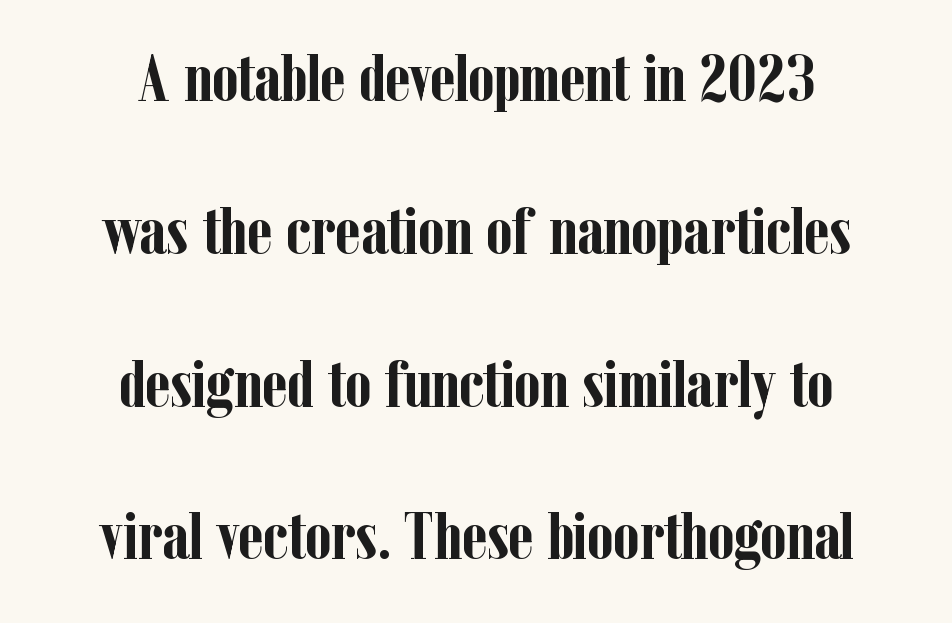
The image shows 67 px semibold, condensed serif type, upright; set centered, loose line spacing (2.28x), normal letter spacing, not underlined; low stroke contrast and a medium x-height.
